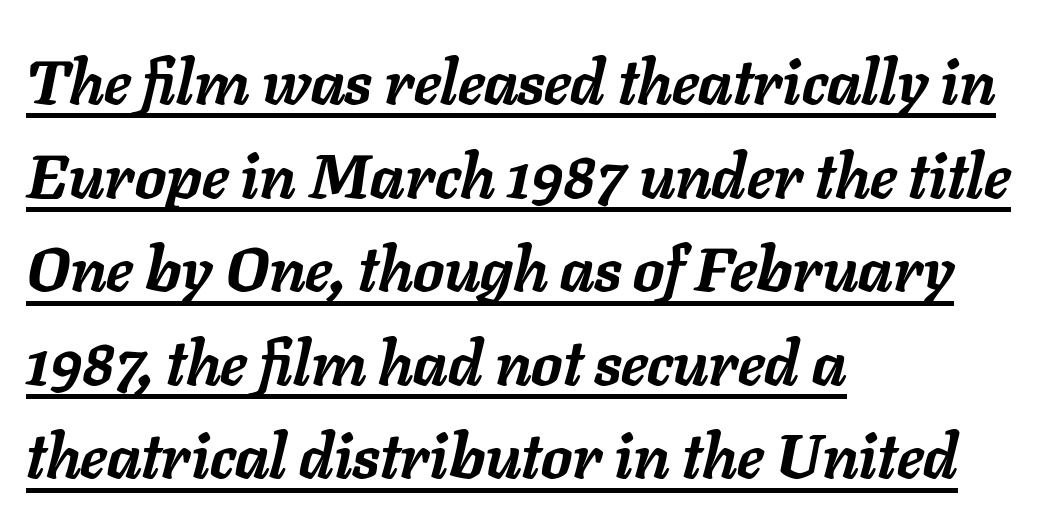
{"italic": "yes", "lean": "right", "slant_degrees": 11, "bold": "yes", "weight": "semibold", "width": "normal", "stroke_contrast": "low", "x_height": "medium", "monospaced": "no", "underline": "yes", "align": "left", "line_spacing": "normal", "line_spacing_ratio": 1.51, "letter_spacing": "normal", "letter_spacing_em": 0.0, "glyph_px": 62}
